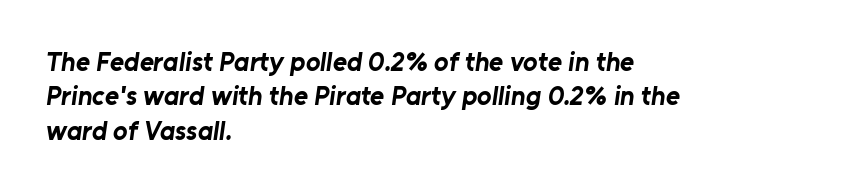
The image shows 27 px bold type; set left-aligned, normal line spacing (1.27x), normal letter spacing, not underlined.
